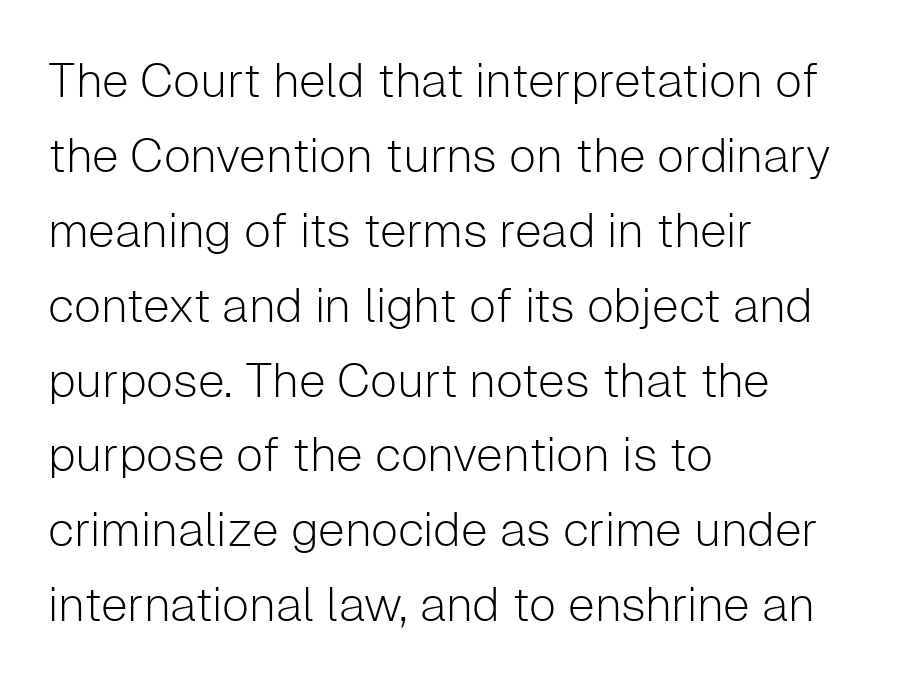
{"serif": "no", "italic": "no", "bold": "no", "weight": "light", "width": "normal", "stroke_contrast": "low", "x_height": "medium", "monospaced": "no", "underline": "no", "align": "left", "line_spacing": "normal", "line_spacing_ratio": 1.56, "letter_spacing": "normal", "letter_spacing_em": 0.0, "glyph_px": 48}
